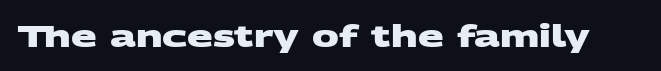
The image shows 30 px heavy, wide sans-serif type; set normal letter spacing, not underlined; medium stroke contrast and a large x-height.
